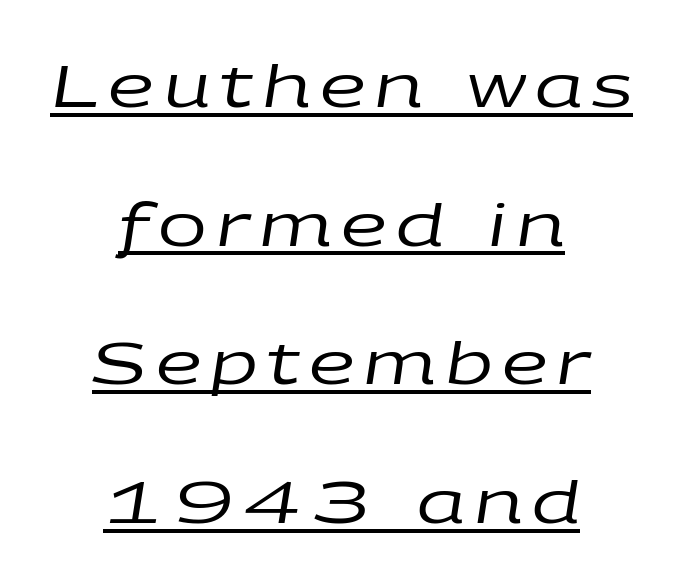
{"italic": "yes", "lean": "right", "slant_degrees": 9, "bold": "no", "weight": "regular", "width": "wide", "stroke_contrast": "low", "x_height": "large", "monospaced": "no", "underline": "yes", "align": "center", "line_spacing": "loose", "line_spacing_ratio": 2.39, "glyph_px": 58}
